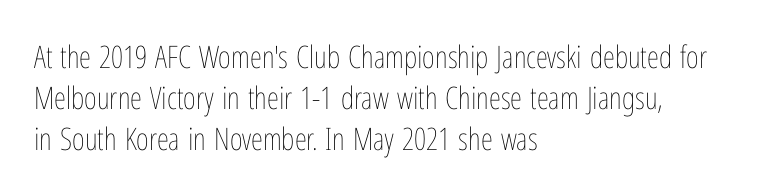
{"italic": "no", "bold": "no", "weight": "thin", "width": "condensed", "stroke_contrast": "low", "x_height": "medium", "monospaced": "no", "underline": "no", "align": "left", "line_spacing": "normal", "line_spacing_ratio": 1.32, "letter_spacing": "normal", "letter_spacing_em": 0.0, "glyph_px": 31}
